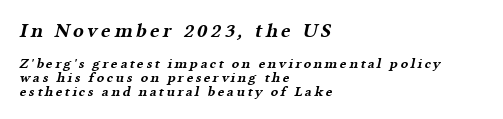
Q: Is the text bold? A: Yes.
Q: Is the text underlined? A: No.
Q: How is the paragraph aligned? A: Left-aligned.
Q: Is the spacing between lines tight, normal or loose? A: Tight.
Q: Which block of text is set in a larger size, the first (top) or the second (bottom)? A: The first (top) one.
